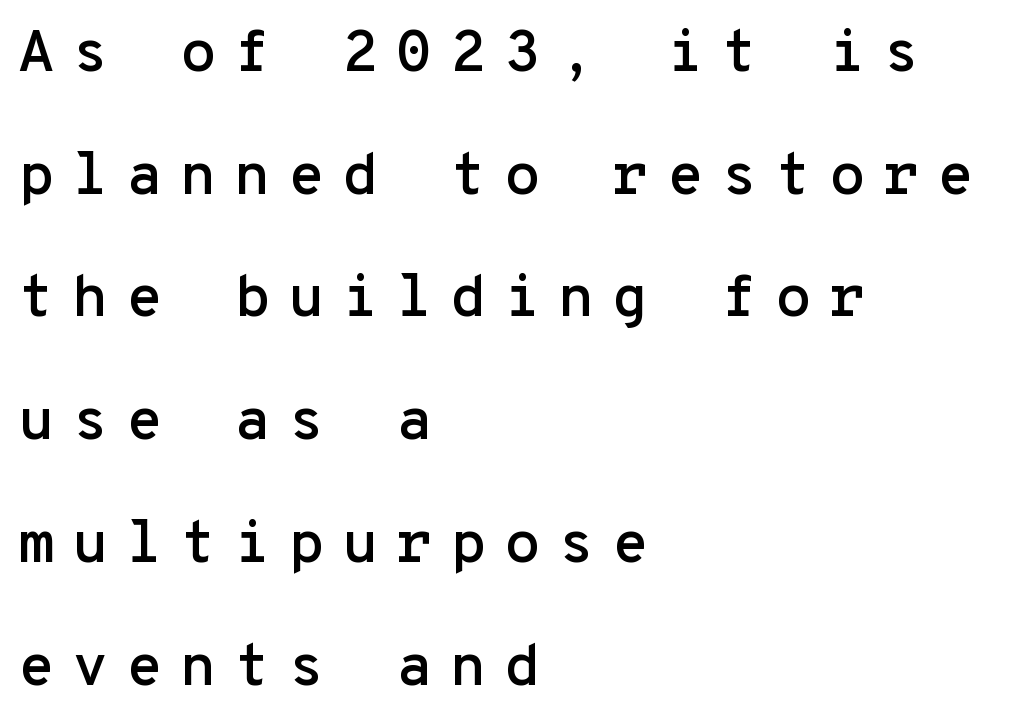
{"serif": "no", "italic": "no", "width": "normal", "stroke_contrast": "low", "x_height": "medium", "monospaced": "yes", "underline": "no", "align": "left", "line_spacing": "loose", "line_spacing_ratio": 2.08, "letter_spacing": "wide", "letter_spacing_em": 0.3, "glyph_px": 59}
